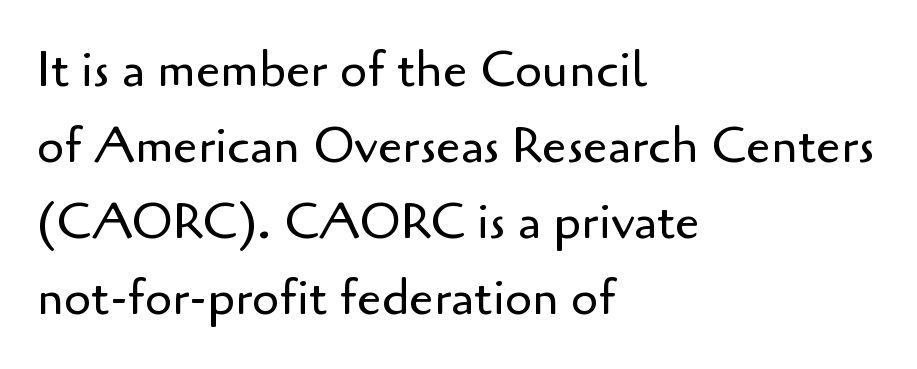
The image shows 49 px regular-weight sans-serif type, upright; set left-aligned, normal line spacing (1.55x), normal letter spacing, not underlined; low stroke contrast and a small x-height.
